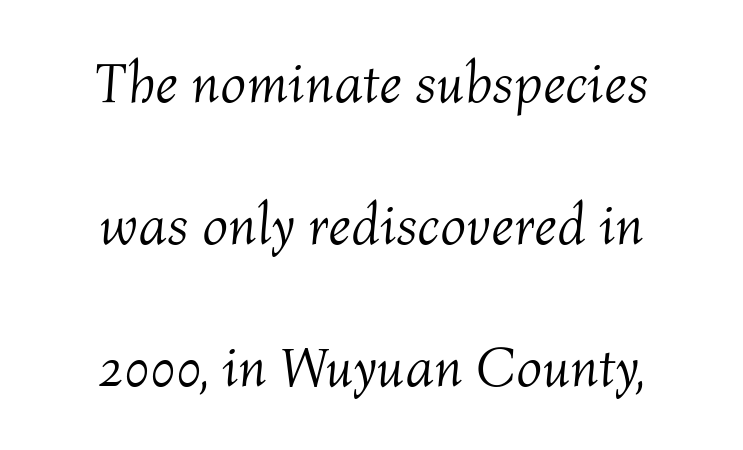
The image shows 57 px light type, italic (leaning right); set centered, loose line spacing (2.49x), normal letter spacing, not underlined; medium stroke contrast and a medium x-height.
